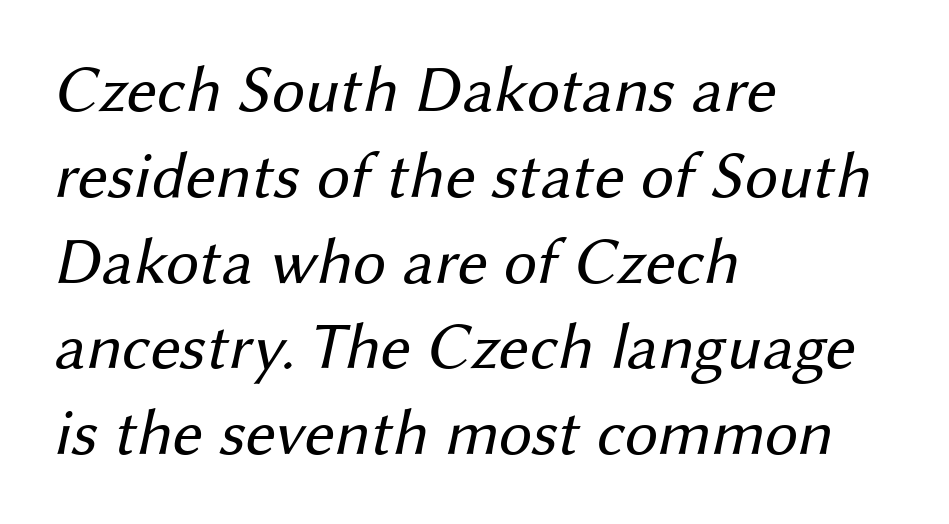
The image shows 66 px regular-weight sans-serif type; set left-aligned, normal line spacing (1.3x), normal letter spacing, not underlined; medium stroke contrast and a medium x-height.
